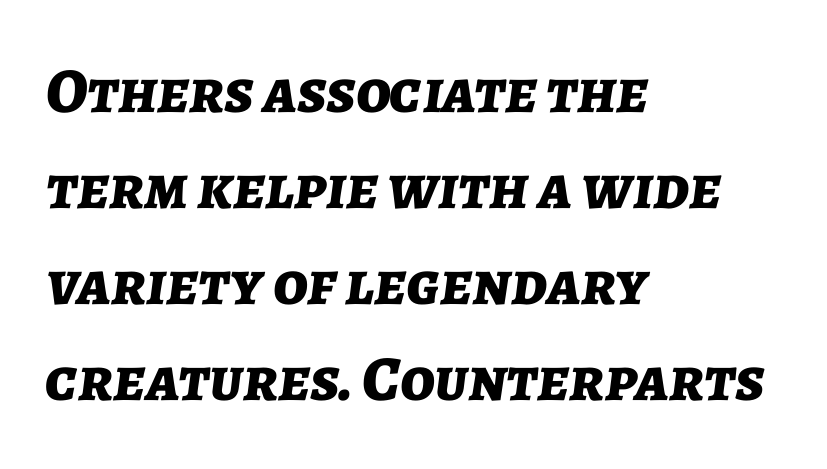
The image shows 64 px bold type, italic (leaning right); set left-aligned, normal line spacing (1.5x), normal letter spacing, not underlined; low stroke contrast and a medium x-height.
